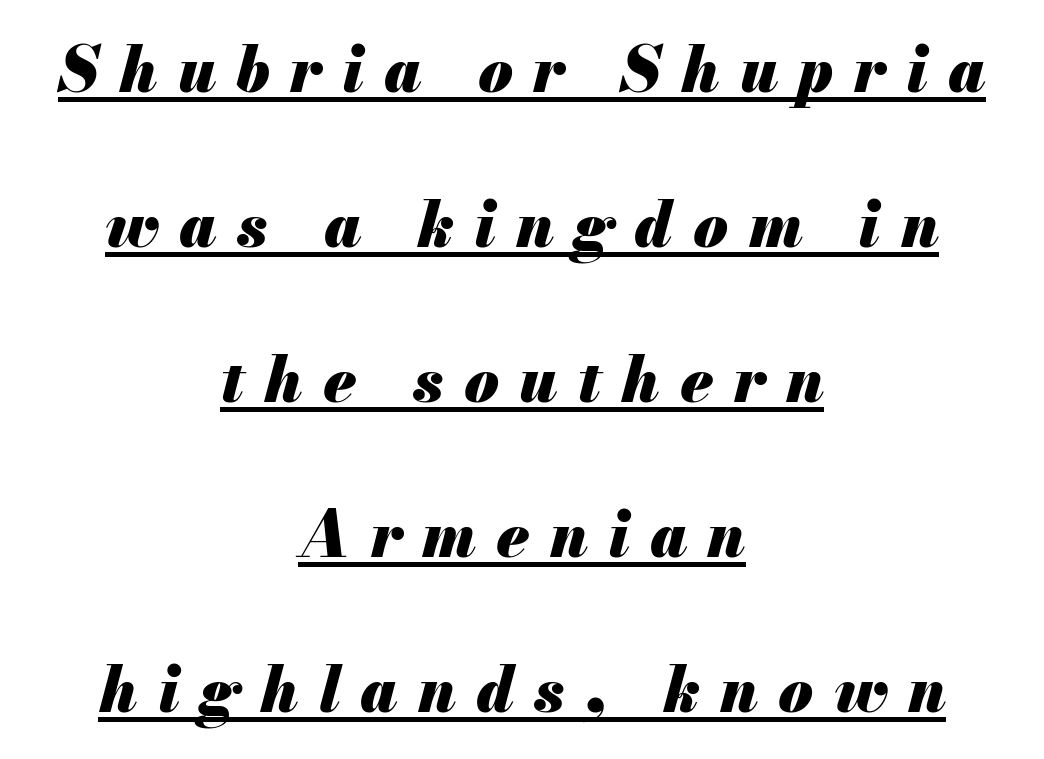
Tall strokes in this sample are angled rather than plumb. If you folded the block vertically in half, each line would mirror itself in length. Summary of weight: heavy, a full bold. Line spacing here is loose.
